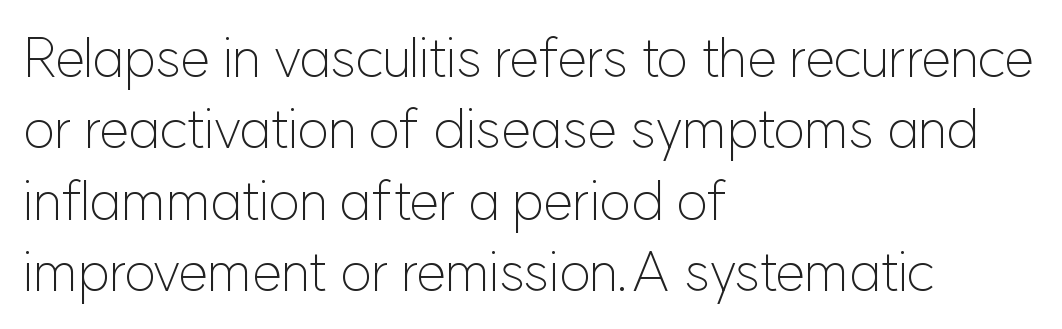
The image shows 54 px light sans-serif type, upright; set left-aligned, normal line spacing (1.32x), normal letter spacing, not underlined; low stroke contrast and a medium x-height.
